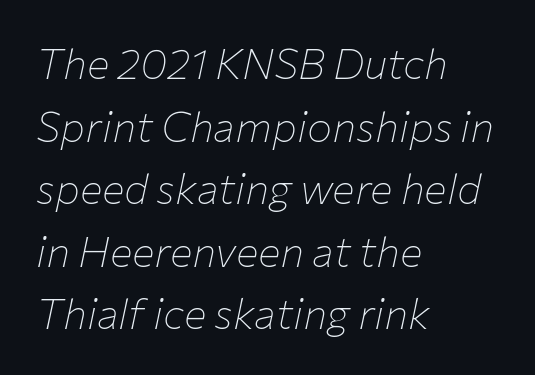
{"italic": "yes", "lean": "right", "slant_degrees": 12, "bold": "no", "weight": "thin", "width": "normal", "stroke_contrast": "low", "x_height": "medium", "monospaced": "no", "underline": "no", "align": "left", "line_spacing": "normal", "line_spacing_ratio": 1.49, "letter_spacing": "normal", "letter_spacing_em": 0.0, "glyph_px": 42}
